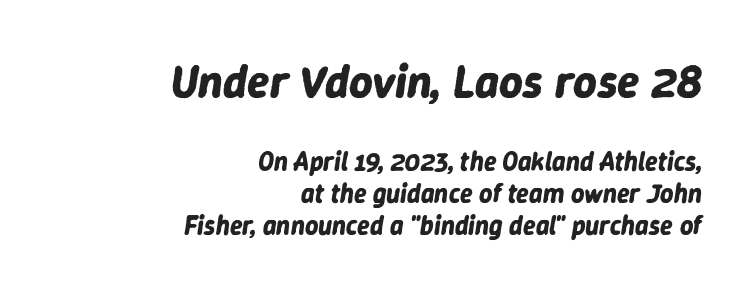
Q: Is the text bold? A: Yes.
Q: Is the text italic (slanted)? A: Yes, it leans right by about 9 degrees.
Q: Is the text underlined? A: No.
Q: How is the paragraph aligned? A: Right-aligned.
Q: Is the spacing between letters normal or unusually wide? A: Normal.
Q: Which block of text is set in a larger size, the first (top) or the second (bottom)? A: The first (top) one.
Q: Width (condensed, normal, or wide)? A: Normal.
Q: Stroke contrast? A: Low.
Q: x-height? A: Medium.
Q: Monospaced? A: No.
